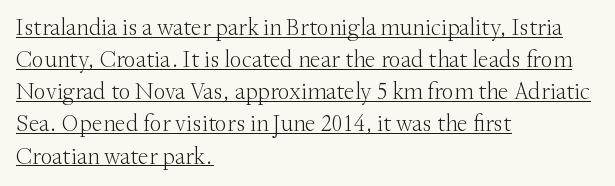
These characters rest on top of a visible drawn line. A light-to-regular cut is what we see here. The face used here is rendered with its standard letterfit. This rendering uses left alignment, leaving the right contour irregular. Leading matches the norm, producing a regular column.
